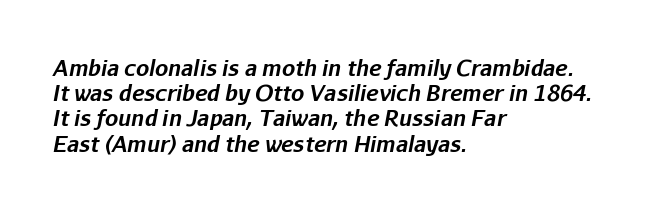
The image shows 21 px bold type, italic (leaning right); set left-aligned, line spacing 1.2x, normal letter spacing, not underlined.
